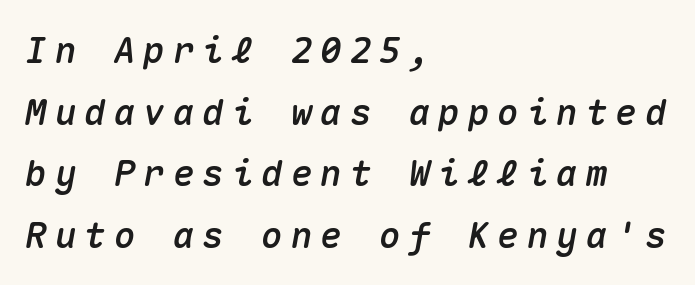
Q: Is the text italic (slanted)? A: Yes, it leans right by about 10 degrees.
Q: Is the text underlined? A: No.
Q: How is the paragraph aligned? A: Left-aligned.
Q: Is the spacing between letters normal or unusually wide? A: Unusually wide.
Q: Width (condensed, normal, or wide)? A: Normal.
Q: Stroke contrast? A: Medium.
Q: x-height? A: Medium.
Q: Monospaced? A: Yes.
